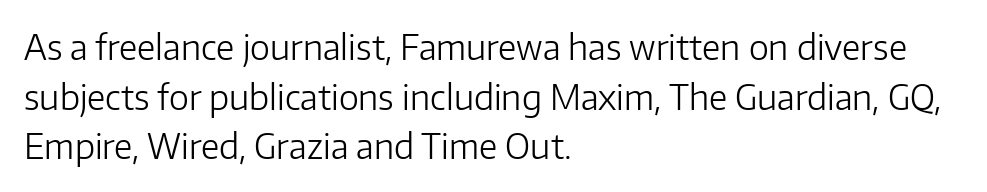
Q: Is the text bold? A: No.
Q: Is the text italic (slanted)? A: No, it is upright.
Q: Is the typeface a serif or a sans-serif typeface? A: Sans-serif.
Q: Is the text underlined? A: No.
Q: How is the paragraph aligned? A: Left-aligned.
Q: Is the spacing between letters normal or unusually wide? A: Normal.
Q: Is the spacing between lines tight, normal or loose? A: Normal.
Q: Width (condensed, normal, or wide)? A: Normal.
Q: Stroke contrast? A: Low.
Q: x-height? A: Medium.
Q: Monospaced? A: No.
